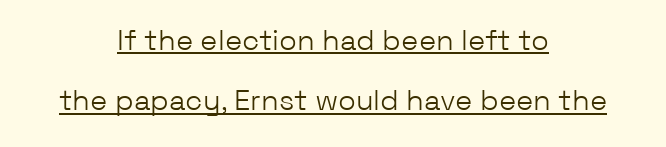
Check the space under the baseline: a stroke is drawn there. Unlike a traditional serif, this face leaves its strokes unadorned. Is this a heavy cut? Hardly; it is regular or lighter. Loosely led — the rows are spread out.
